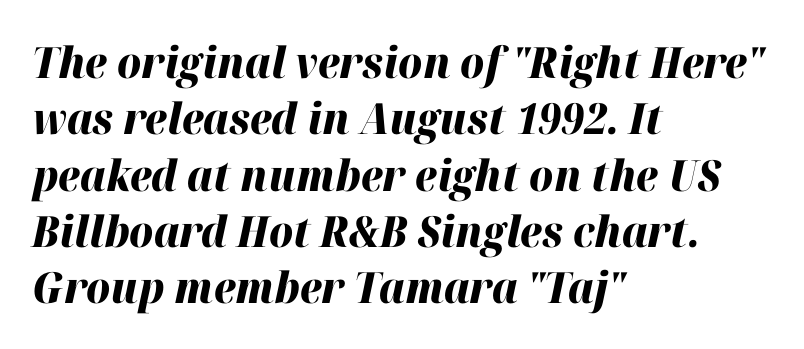
{"italic": "yes", "lean": "right", "slant_degrees": 12, "bold": "yes", "weight": "heavy", "width": "normal", "stroke_contrast": "high", "x_height": "medium", "monospaced": "no", "underline": "no", "align": "left", "line_spacing": "normal", "line_spacing_ratio": 1.31, "letter_spacing": "normal", "letter_spacing_em": 0.0, "glyph_px": 43}
